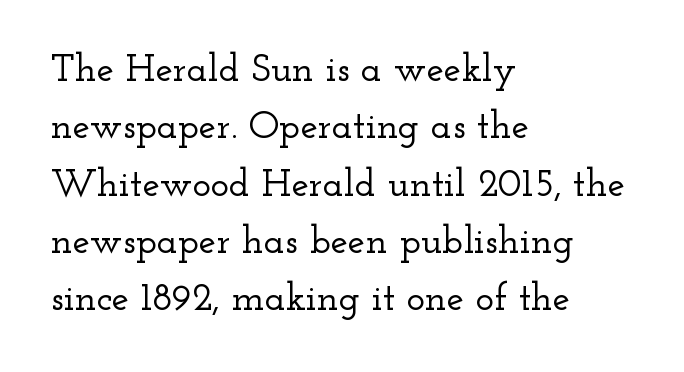
Q: Is the text italic (slanted)? A: No, it is upright.
Q: Is the typeface a serif or a sans-serif typeface? A: Serif.
Q: Is the text underlined? A: No.
Q: How is the paragraph aligned? A: Left-aligned.
Q: Is the spacing between letters normal or unusually wide? A: Normal.
Q: Is the spacing between lines tight, normal or loose? A: Normal.
Q: Width (condensed, normal, or wide)? A: Wide.
Q: Stroke contrast? A: Low.
Q: x-height? A: Small.
Q: Monospaced? A: No.
